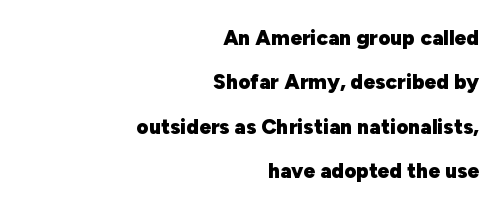
Q: Is the text bold? A: Yes.
Q: Is the text italic (slanted)? A: No, it is upright.
Q: Is the text underlined? A: No.
Q: How is the paragraph aligned? A: Right-aligned.
Q: Is the spacing between letters normal or unusually wide? A: Normal.
Q: Is the spacing between lines tight, normal or loose? A: Loose.
